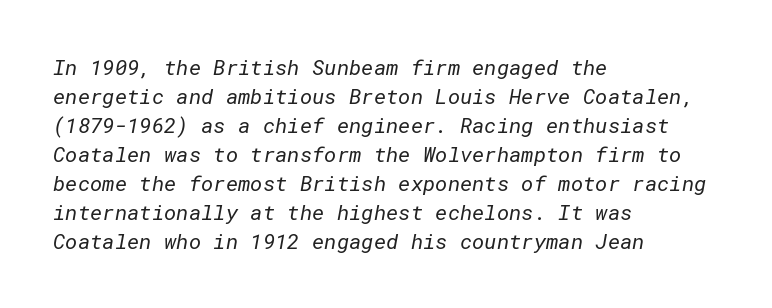
Summary of weight: not heavy and not bold. Type without underlining. You could call the tracking neutral — neither tight nor loose. Leading: standard.
